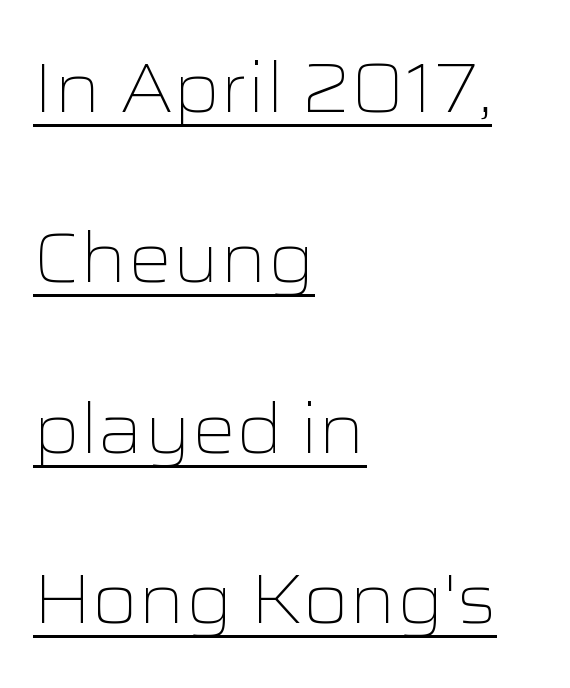
Look at the tracking — it's just the regular setting, nothing added. When letters stand straight like this, we call the style roman or upright. The face used here is proportionally spaced, like ordinary book or web type. The rendering uses a large line-height, opening up the rows. A student would call this left alignment; a typographer would say flush left, rag right. The lettering is marked with a stroke running underneath it.
